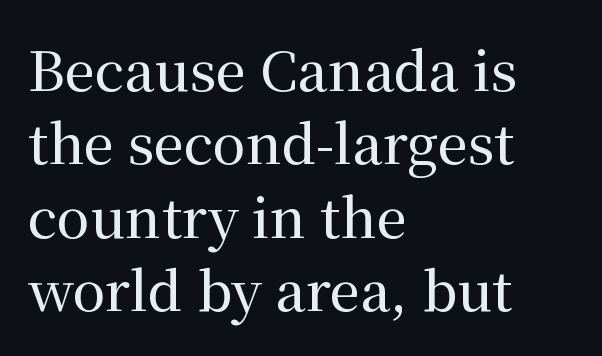
Q: Is the text italic (slanted)? A: No, it is upright.
Q: Is the typeface a serif or a sans-serif typeface? A: Serif.
Q: Is the text underlined? A: No.
Q: How is the paragraph aligned? A: Left-aligned.
Q: Is the spacing between letters normal or unusually wide? A: Normal.
Q: Is the spacing between lines tight, normal or loose? A: Normal.
Q: Width (condensed, normal, or wide)? A: Normal.
Q: Stroke contrast? A: Medium.
Q: x-height? A: Medium.
Q: Monospaced? A: No.
